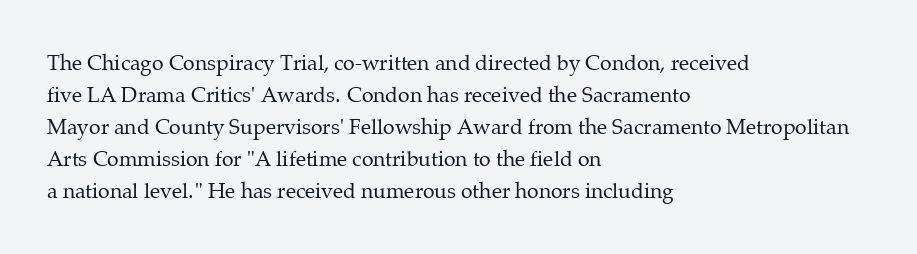
Vertical strokes here are truly vertical. The paragraph has a hard left edge and a soft right edge. The rendering uses a moderate line-height, typical for paragraphs. The cut favours lightness, reaching ordinary text weight at its darkest.
